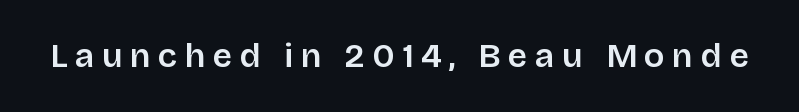
The image shows 34 px sans-serif type, upright; set unusually wide letter spacing (+0.22 em), not underlined; low stroke contrast and a large x-height.
